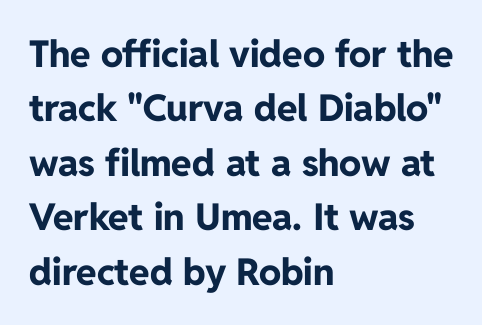
{"serif": "no", "italic": "no", "bold": "yes", "weight": "bold", "width": "normal", "stroke_contrast": "low", "x_height": "medium", "monospaced": "no", "underline": "no", "align": "left", "line_spacing": "normal", "line_spacing_ratio": 1.47, "letter_spacing": "normal", "letter_spacing_em": 0.0, "glyph_px": 37}
